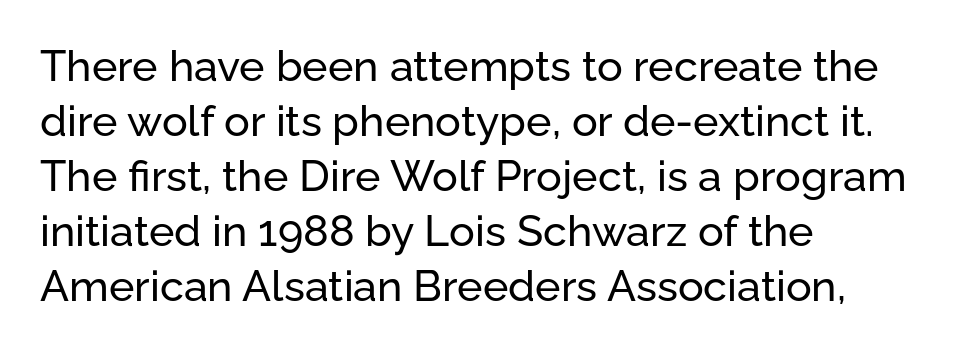
{"serif": "no", "italic": "no", "width": "normal", "stroke_contrast": "low", "x_height": "medium", "monospaced": "no", "underline": "no", "align": "left", "line_spacing": "normal", "line_spacing_ratio": 1.28, "letter_spacing": "normal", "letter_spacing_em": 0.0, "glyph_px": 43}
